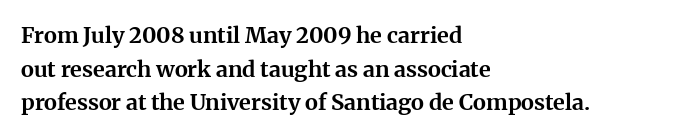
The image shows 22 px bold type, upright; set left-aligned, normal line spacing (1.53x), normal letter spacing, not underlined.
